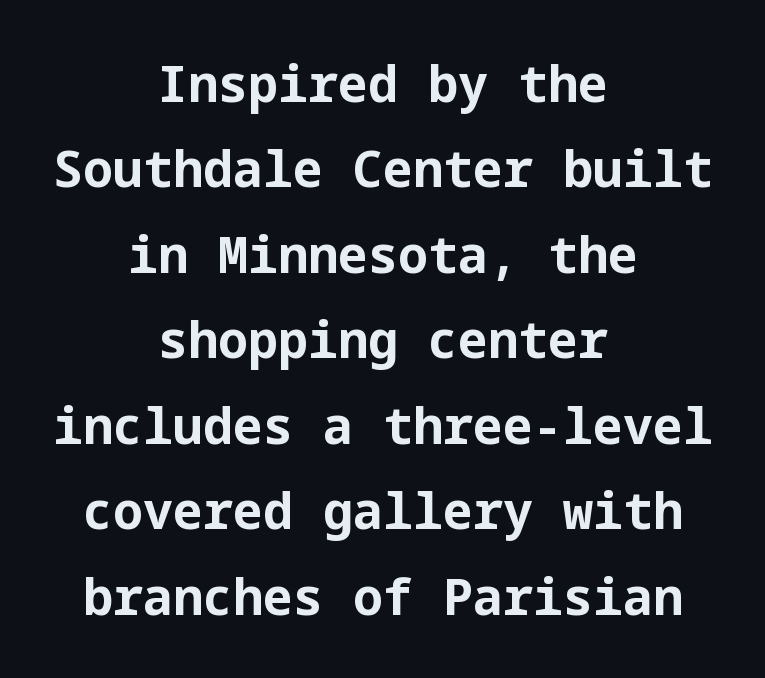
The image shows 50 px bold sans-serif type, upright; set centered, line spacing 1.71x, normal letter spacing, not underlined; low stroke contrast and a medium x-height.
